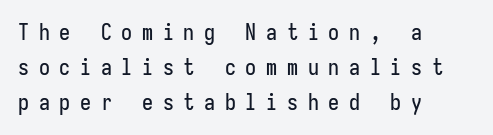
{"italic": "no", "underline": "no", "align": "left", "line_spacing": "normal", "line_spacing_ratio": 1.59, "letter_spacing": "wide", "letter_spacing_em": 0.44, "glyph_px": 22}
